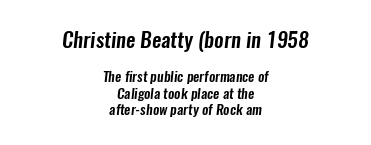
Q: Is the text underlined? A: No.
Q: How is the paragraph aligned? A: Centered.
Q: Is the spacing between letters normal or unusually wide? A: Normal.
Q: Which block of text is set in a larger size, the first (top) or the second (bottom)? A: The first (top) one.
